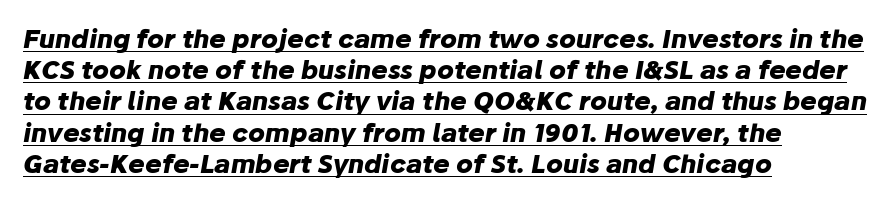
Q: Is the text bold? A: Yes.
Q: Is the text italic (slanted)? A: Yes, it leans right by about 10 degrees.
Q: Is the text underlined? A: Yes.
Q: How is the paragraph aligned? A: Left-aligned.
Q: Is the spacing between letters normal or unusually wide? A: Normal.
Q: Is the spacing between lines tight, normal or loose? A: Normal.
